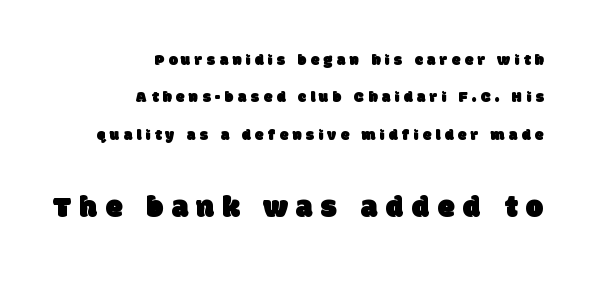
Typesetter's note — lower block bumped up in size, upper block left smaller. Character widths vary here, with narrow letters taking less room than wide ones. These lines are set flush right with a ragged left edge. Tracking value appears strongly positive — letters spread wide. Vertical spacing — loose.
